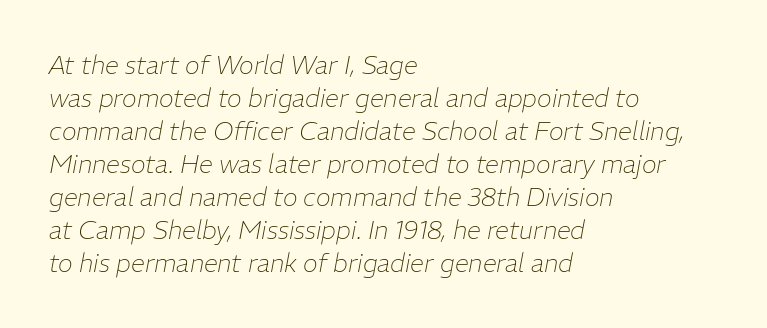
The image shows 25 px text type, italic (leaning right); set left-aligned, normal line spacing (1.32x), normal letter spacing, not underlined.
